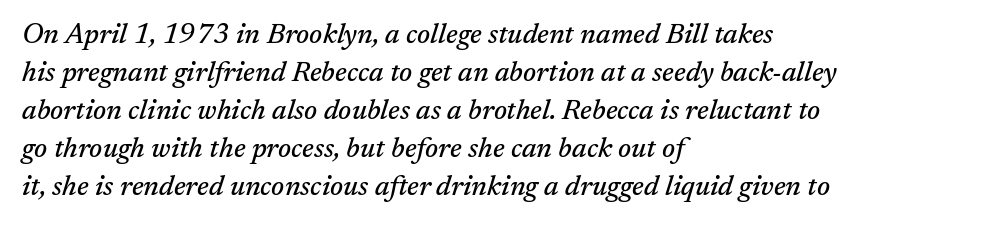
The image shows 28 px serif type, italic (leaning right); set left-aligned, normal line spacing (1.36x), normal letter spacing, not underlined; medium stroke contrast and a medium x-height.
